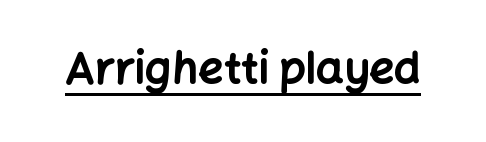
{"serif": "no", "italic": "no", "bold": "yes", "weight": "bold", "width": "normal", "stroke_contrast": "low", "x_height": "medium", "monospaced": "no", "underline": "yes", "letter_spacing": "normal", "letter_spacing_em": 0.0, "glyph_px": 44}
